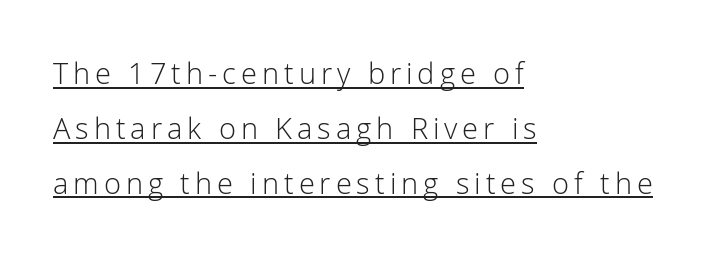
Q: Is the text bold? A: No.
Q: Is the text italic (slanted)? A: No, it is upright.
Q: Is the typeface a serif or a sans-serif typeface? A: Sans-serif.
Q: Is the text underlined? A: Yes.
Q: How is the paragraph aligned? A: Left-aligned.
Q: Width (condensed, normal, or wide)? A: Normal.
Q: Stroke contrast? A: Low.
Q: x-height? A: Medium.
Q: Monospaced? A: No.
